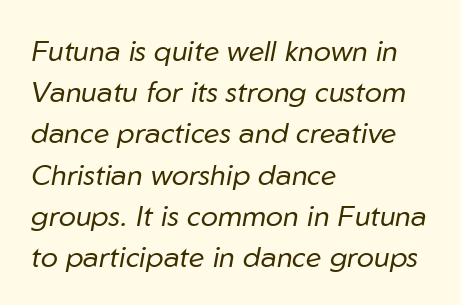
Typeset ragged right — the left edge is the straight one. You could not count columns in this text — the font is proportionally spaced. Weight: not bold — regular or lighter. Designer's note — italics engaged. Students, note that the glyphs here touch the page at normal intervals.
